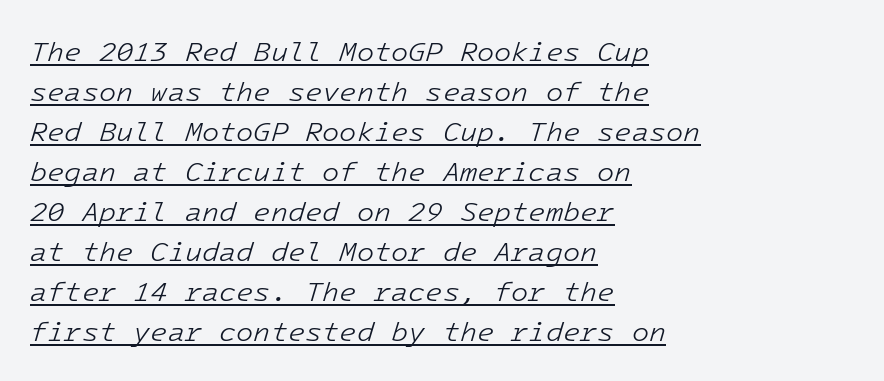
{"italic": "yes", "lean": "right", "slant_degrees": 16, "bold": "no", "weight": "light", "width": "normal", "stroke_contrast": "low", "x_height": "medium", "underline": "yes", "align": "left", "line_spacing": "normal", "line_spacing_ratio": 1.43, "letter_spacing": "normal", "letter_spacing_em": 0.0, "glyph_px": 28}
